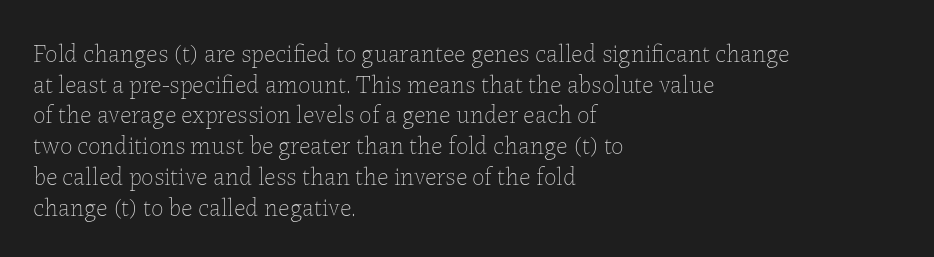
{"italic": "no", "bold": "no", "underline": "no", "align": "left", "line_spacing_ratio": 1.23, "letter_spacing": "normal", "letter_spacing_em": 0.0, "glyph_px": 25}
